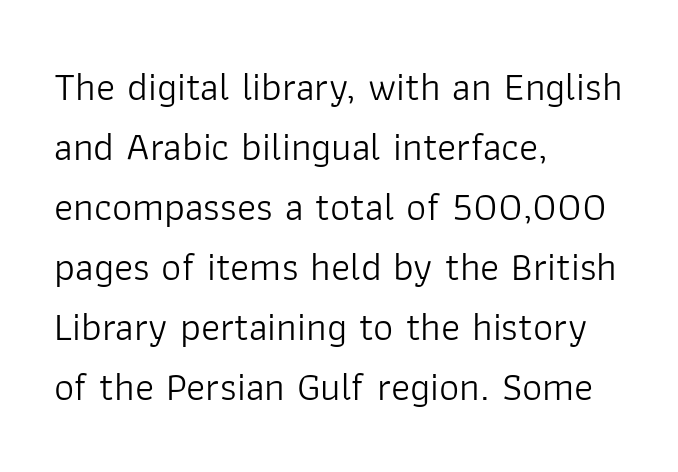
The image shows 40 px light sans-serif type, upright; set left-aligned, normal line spacing (1.5x), normal letter spacing, not underlined; low stroke contrast and a medium x-height.
